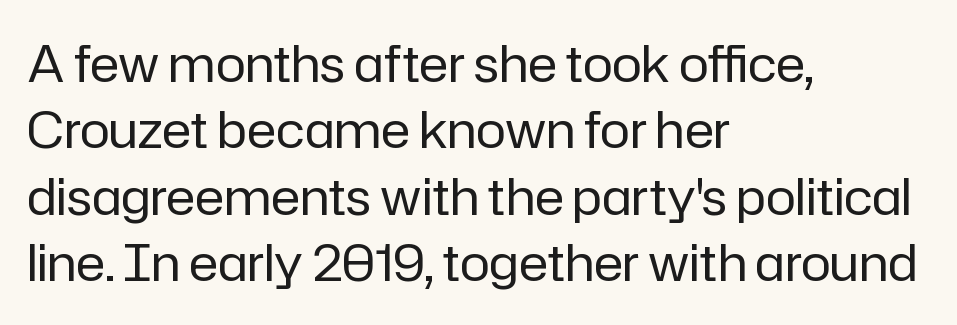
{"serif": "no", "italic": "no", "bold": "no", "weight": "regular", "width": "normal", "stroke_contrast": "low", "x_height": "medium", "monospaced": "no", "underline": "no", "align": "left", "line_spacing": "normal", "line_spacing_ratio": 1.33, "letter_spacing": "normal", "letter_spacing_em": 0.0, "glyph_px": 50}
